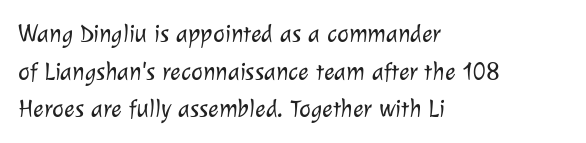
{"bold": "no", "underline": "no", "align": "left", "line_spacing": "normal", "line_spacing_ratio": 1.51, "letter_spacing": "normal", "letter_spacing_em": 0.0, "glyph_px": 25}
